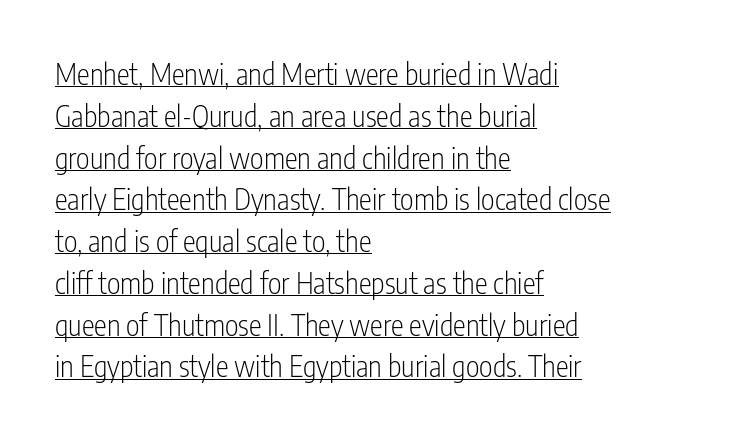
The image shows 29 px light, condensed sans-serif type, upright; set left-aligned, normal line spacing (1.44x), normal letter spacing, underlined; low stroke contrast and a medium x-height.
